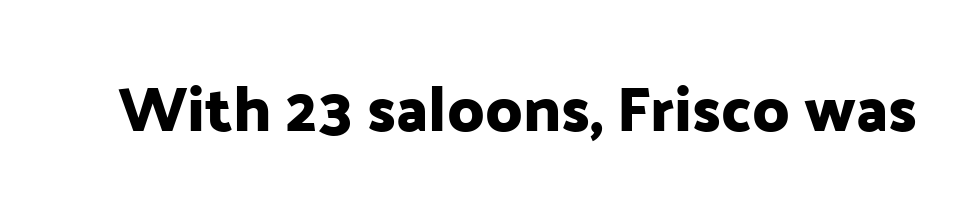
The image shows 63 px sans-serif type, upright; set normal letter spacing, not underlined; low stroke contrast and a medium x-height.
